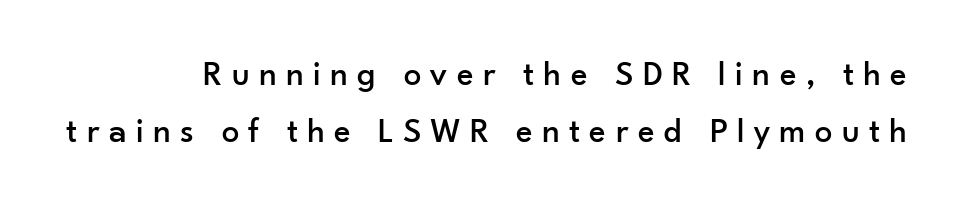
{"serif": "no", "italic": "no", "width": "normal", "stroke_contrast": "low", "x_height": "small", "monospaced": "no", "underline": "no", "align": "right", "line_spacing": "normal", "line_spacing_ratio": 1.62, "letter_spacing": "wide", "letter_spacing_em": 0.27, "glyph_px": 35}
